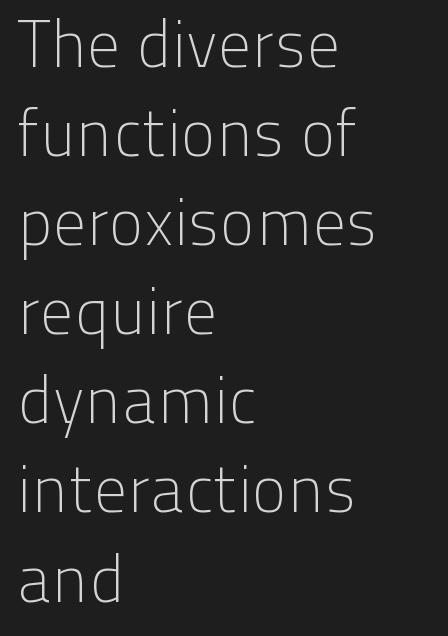
{"serif": "no", "italic": "no", "bold": "no", "weight": "light", "width": "normal", "stroke_contrast": "low", "x_height": "medium", "monospaced": "no", "underline": "no", "align": "left", "line_spacing": "normal", "line_spacing_ratio": 1.35, "letter_spacing": "normal", "letter_spacing_em": 0.0, "glyph_px": 66}
